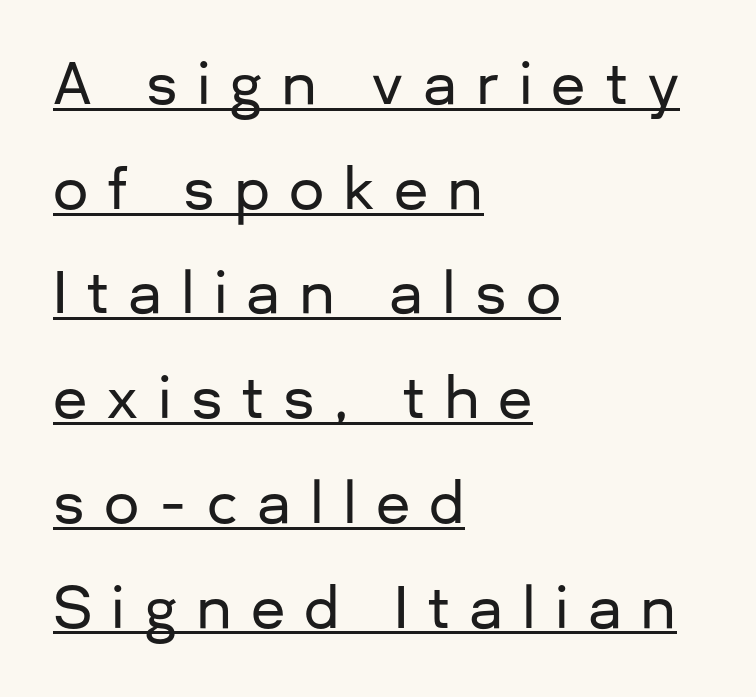
The image shows 56 px sans-serif type, upright; set left-aligned, line spacing 1.87x, unusually wide letter spacing (+0.34 em), underlined; low stroke contrast and a medium x-height.
